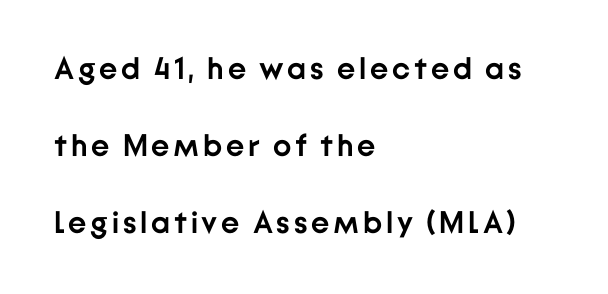
The image shows 31 px semibold sans-serif type, upright; set left-aligned, loose line spacing (2.48x), not underlined; low stroke contrast and a medium x-height.
